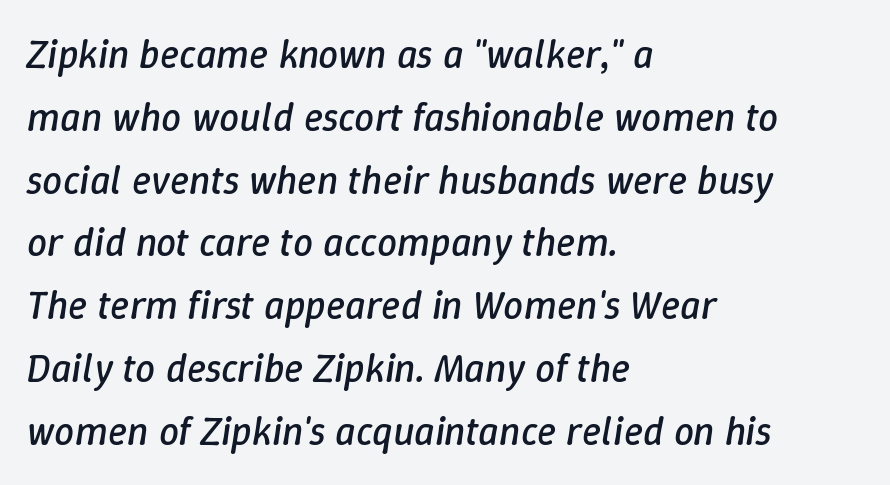
Q: Is the text bold? A: No.
Q: Is the text italic (slanted)? A: Yes, it leans right by about 9 degrees.
Q: Is the text underlined? A: No.
Q: How is the paragraph aligned? A: Left-aligned.
Q: Is the spacing between letters normal or unusually wide? A: Normal.
Q: Is the spacing between lines tight, normal or loose? A: Normal.
Q: Width (condensed, normal, or wide)? A: Normal.
Q: Stroke contrast? A: Low.
Q: x-height? A: Medium.
Q: Monospaced? A: No.
